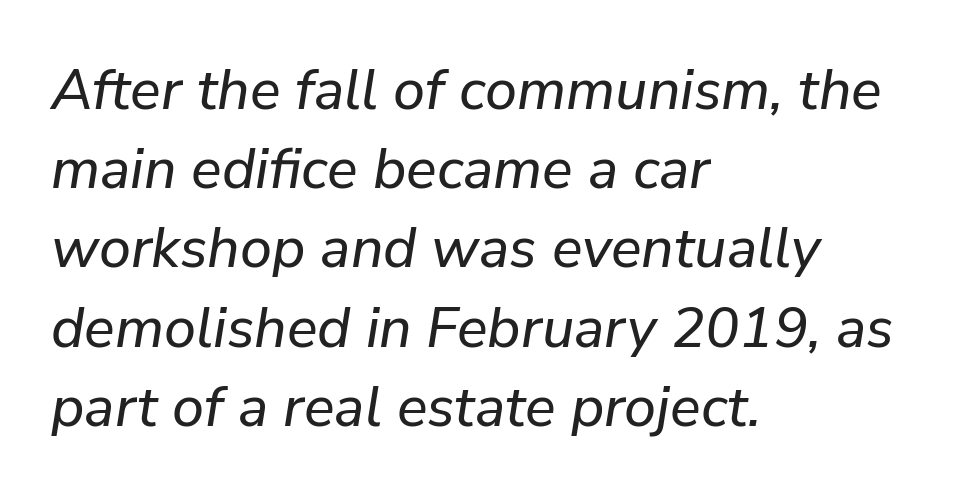
{"italic": "yes", "lean": "right", "slant_degrees": 9, "width": "normal", "stroke_contrast": "low", "x_height": "medium", "monospaced": "no", "underline": "no", "align": "left", "line_spacing": "normal", "line_spacing_ratio": 1.39, "letter_spacing": "normal", "letter_spacing_em": 0.0, "glyph_px": 57}
